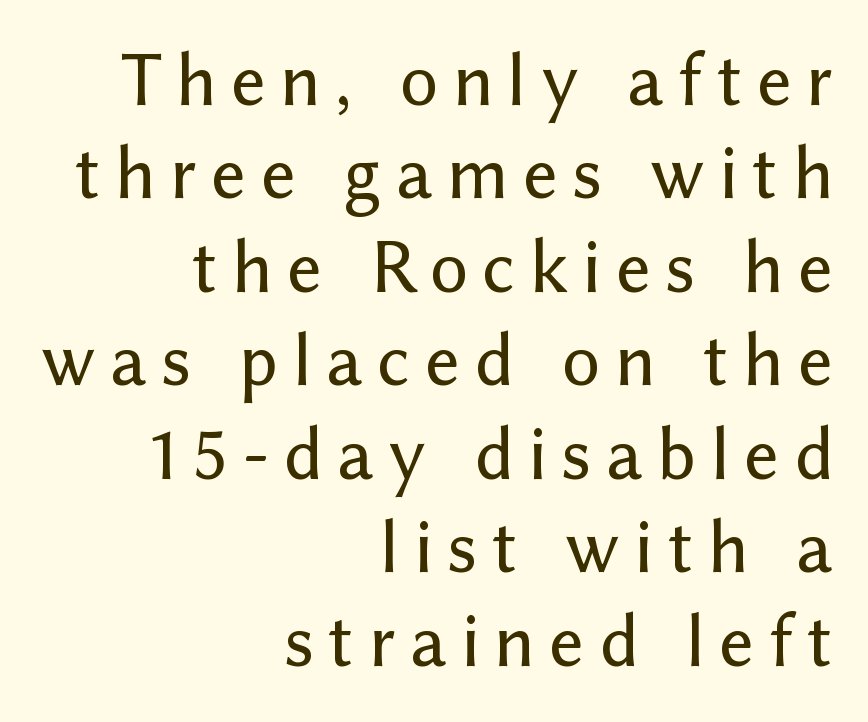
The image shows 76 px sans-serif type, upright; set right-aligned, line spacing 1.23x, not underlined; low stroke contrast and a medium x-height.
